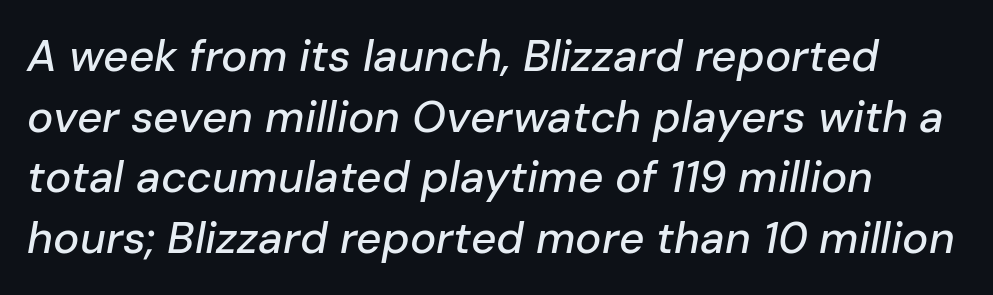
Q: Is the text italic (slanted)? A: Yes, it leans right by about 10 degrees.
Q: Is the text underlined? A: No.
Q: Is the spacing between letters normal or unusually wide? A: Normal.
Q: Is the spacing between lines tight, normal or loose? A: Normal.
Q: Width (condensed, normal, or wide)? A: Normal.
Q: Stroke contrast? A: Low.
Q: x-height? A: Medium.
Q: Monospaced? A: No.
